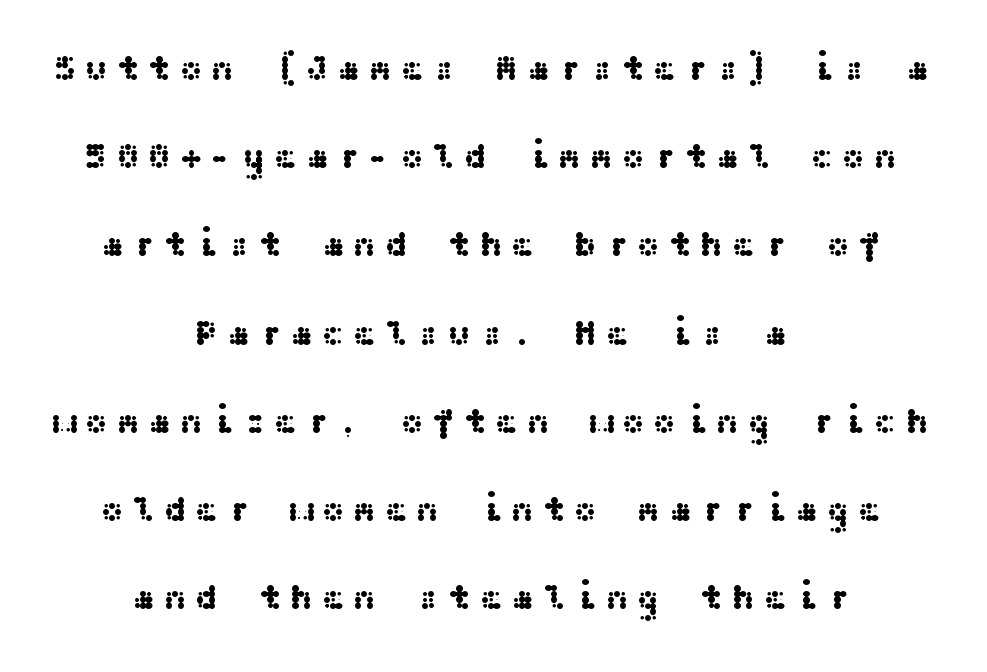
Someone cranked the tracking dial way up on this one. The block of text is sparse from top to bottom, with ample space between rows. Upright lettering throughout. The setting favours the middle, as headings and verse often do. Nope, no serifs anywhere on these letters. Anything drawn beneath the words? Only blank space.
